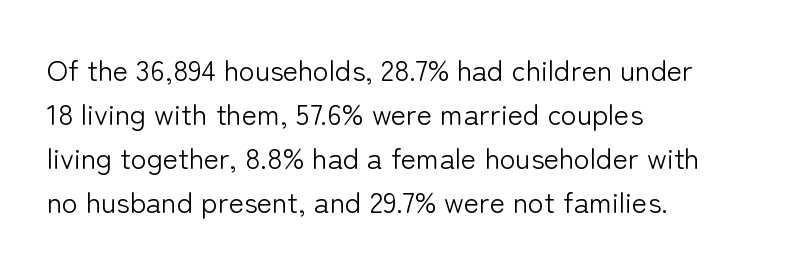
Q: Is the text bold? A: No.
Q: Is the text italic (slanted)? A: No, it is upright.
Q: Is the typeface a serif or a sans-serif typeface? A: Sans-serif.
Q: Is the text underlined? A: No.
Q: How is the paragraph aligned? A: Left-aligned.
Q: Is the spacing between letters normal or unusually wide? A: Normal.
Q: Is the spacing between lines tight, normal or loose? A: Normal.
Q: Width (condensed, normal, or wide)? A: Normal.
Q: Stroke contrast? A: Low.
Q: x-height? A: Medium.
Q: Monospaced? A: No.
